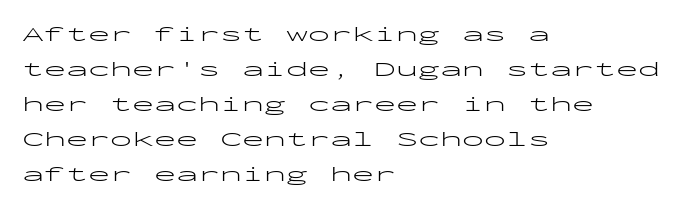
{"italic": "no", "bold": "no", "underline": "no", "align": "left", "line_spacing": "normal", "line_spacing_ratio": 1.59, "letter_spacing": "normal", "letter_spacing_em": 0.0, "glyph_px": 22}
